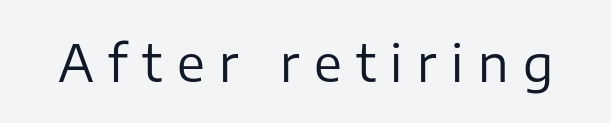
The image shows 50 px regular-weight sans-serif type, upright; set unusually wide letter spacing (+0.29 em), not underlined; low stroke contrast and a medium x-height.
